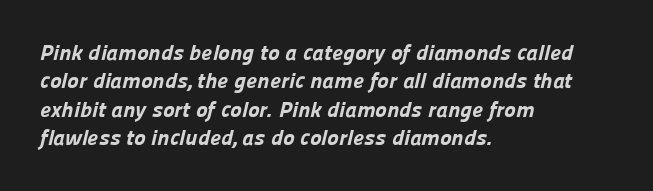
{"bold": "yes", "underline": "no", "align": "left", "line_spacing": "normal", "line_spacing_ratio": 1.29, "letter_spacing": "normal", "letter_spacing_em": 0.0, "glyph_px": 22}
